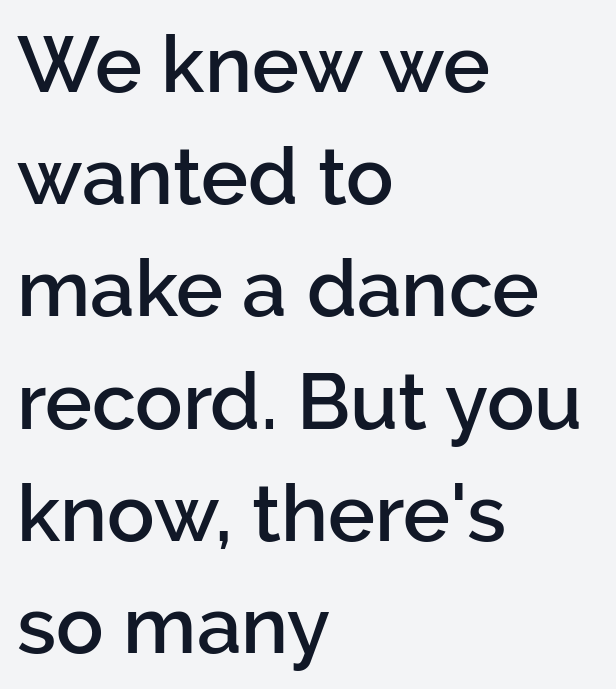
Beneath every word, the page is bare. The passage shown is typed in a proportional face where columns would drift. Nothing unusual about the tracking: characters are spaced as the font intends. Classification — sans serif. Typographic density is moderately raised because the face is semibold. Compared with typical paragraphs, the rows here are spaced about the same.
